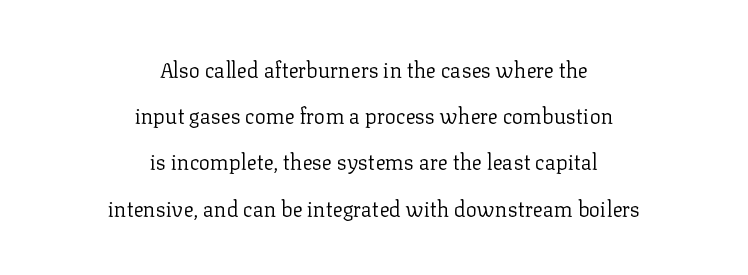
The image shows 21 px text type, upright; set centered, loose line spacing (2.2x), normal letter spacing, not underlined.
